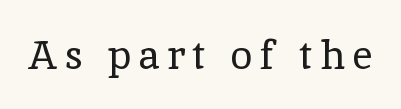
{"serif": "yes", "italic": "no", "bold": "no", "weight": "regular", "width": "normal", "x_height": "medium", "monospaced": "no", "underline": "no", "glyph_px": 40}
